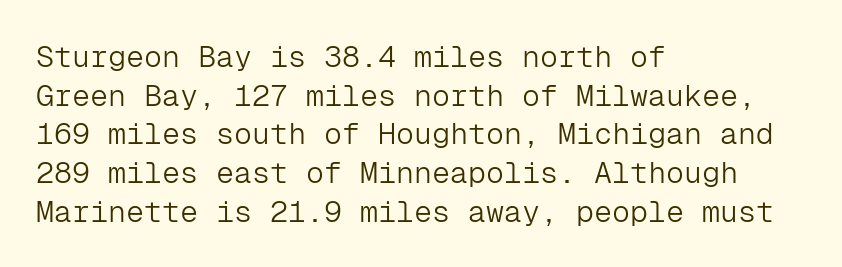
Q: Is the text bold? A: No.
Q: Is the text italic (slanted)? A: No, it is upright.
Q: Is the typeface a serif or a sans-serif typeface? A: Sans-serif.
Q: Is the text underlined? A: No.
Q: How is the paragraph aligned? A: Left-aligned.
Q: Is the spacing between letters normal or unusually wide? A: Normal.
Q: Is the spacing between lines tight, normal or loose? A: Normal.
Q: Width (condensed, normal, or wide)? A: Normal.
Q: Stroke contrast? A: Low.
Q: x-height? A: Medium.
Q: Monospaced? A: Yes.
